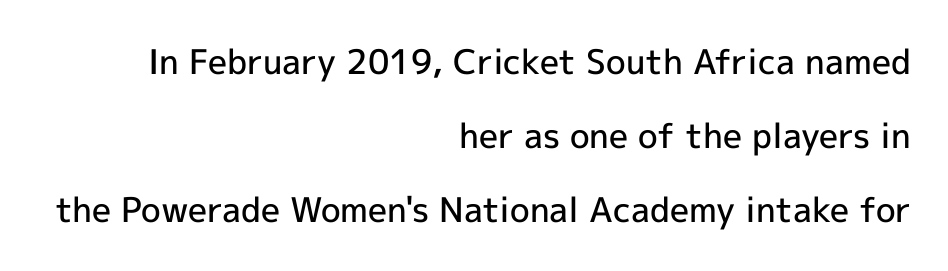
The image shows 34 px semibold sans-serif type, upright; set right-aligned, loose line spacing (2.18x), normal letter spacing, not underlined; a medium x-height.
